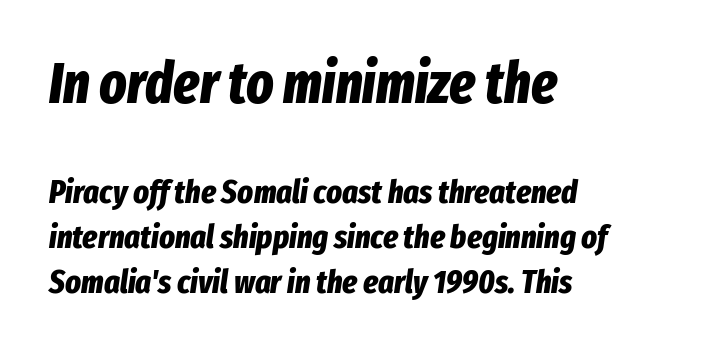
The image shows 57 px bold, condensed type, italic (leaning right); set left-aligned, normal line spacing (1.36x), normal letter spacing, not underlined; the first (top) block is 1.73x larger; low stroke contrast and a medium x-height.
